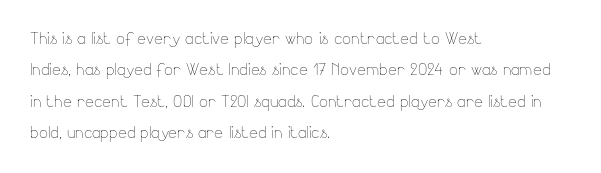
Q: Is the text bold? A: No.
Q: Is the text italic (slanted)? A: No, it is upright.
Q: Is the text underlined? A: No.
Q: How is the paragraph aligned? A: Left-aligned.
Q: Is the spacing between letters normal or unusually wide? A: Normal.
Q: Is the spacing between lines tight, normal or loose? A: Normal.
